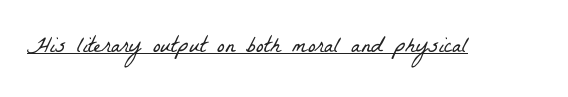
Compared with a typical body face, this is equally light or lighter still. The passage shown has conventional tracking throughout. The string is rendered with underlining switched on.
